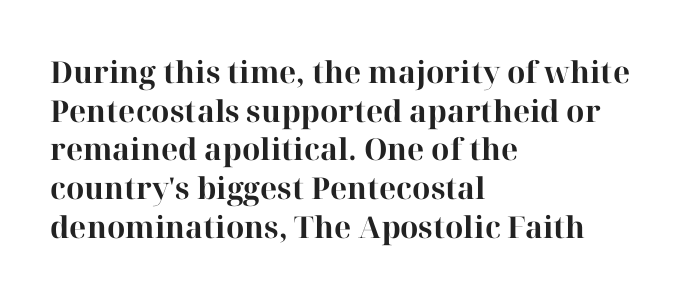
{"serif": "yes", "italic": "no", "bold": "yes", "weight": "bold", "width": "normal", "stroke_contrast": "high", "x_height": "medium", "monospaced": "no", "underline": "no", "align": "left", "line_spacing": "normal", "line_spacing_ratio": 1.29, "letter_spacing": "normal", "letter_spacing_em": 0.0, "glyph_px": 30}
